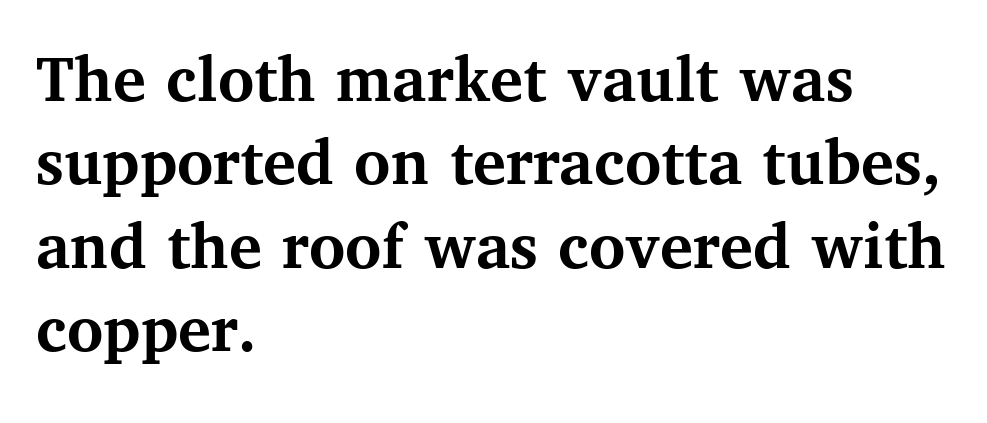
{"serif": "yes", "italic": "no", "bold": "yes", "weight": "semibold", "width": "normal", "stroke_contrast": "medium", "x_height": "medium", "monospaced": "no", "underline": "no", "align": "left", "line_spacing_ratio": 1.21, "letter_spacing": "normal", "letter_spacing_em": 0.0, "glyph_px": 69}
